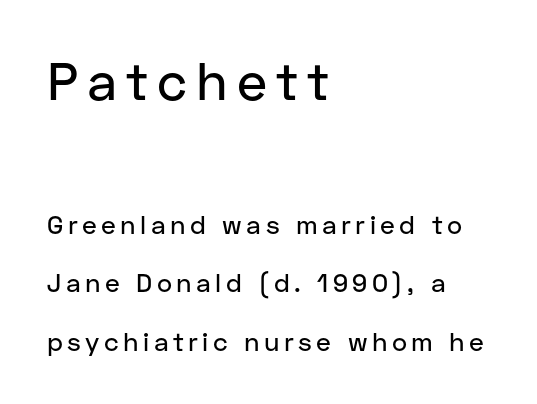
Q: Is the text italic (slanted)? A: No, it is upright.
Q: Is the typeface a serif or a sans-serif typeface? A: Sans-serif.
Q: Is the text underlined? A: No.
Q: How is the paragraph aligned? A: Left-aligned.
Q: Is the spacing between lines tight, normal or loose? A: Loose.
Q: Which block of text is set in a larger size, the first (top) or the second (bottom)? A: The first (top) one.
Q: Width (condensed, normal, or wide)? A: Normal.
Q: Stroke contrast? A: Low.
Q: x-height? A: Medium.
Q: Monospaced? A: No.
